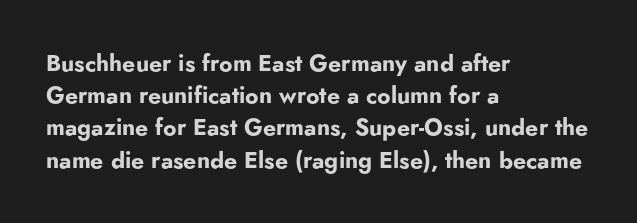
Teacher's note: observe the even left margin — that is flush-left alignment. Tracking here is standard; glyphs follow each other at the usual distance. Horizontal bands of white between lines are of average thickness. Is the type bold? Yes — the strokes are clearly thick and heavy. This is the regular roman posture of the typeface.
